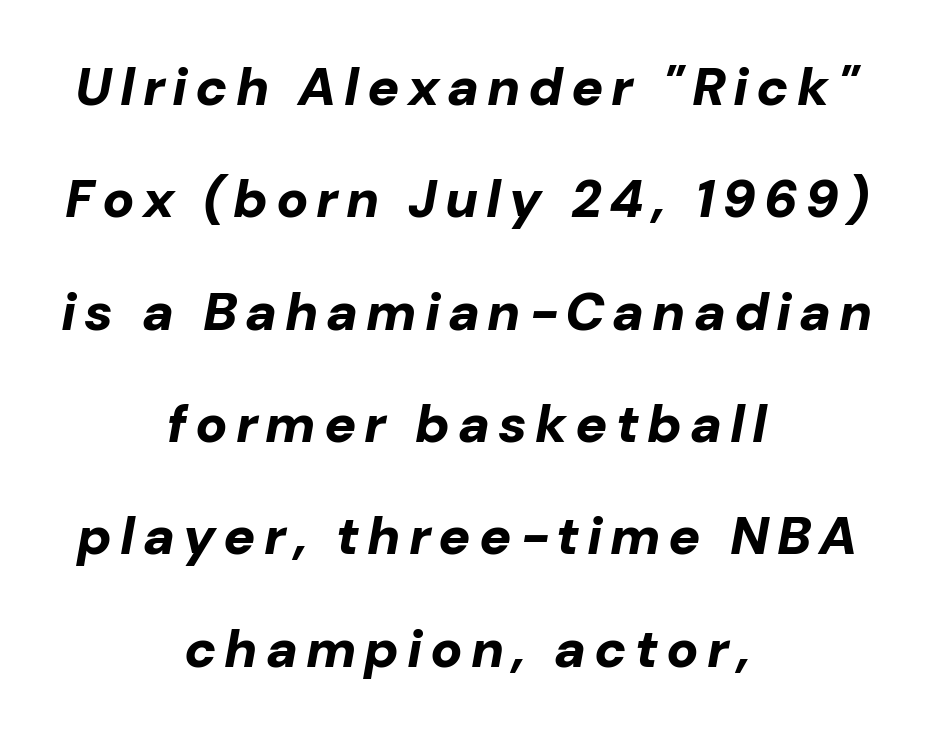
{"italic": "yes", "lean": "right", "slant_degrees": 10, "bold": "yes", "weight": "bold", "width": "normal", "stroke_contrast": "low", "x_height": "medium", "monospaced": "no", "underline": "no", "align": "center", "line_spacing": "loose", "line_spacing_ratio": 2.12, "glyph_px": 53}
